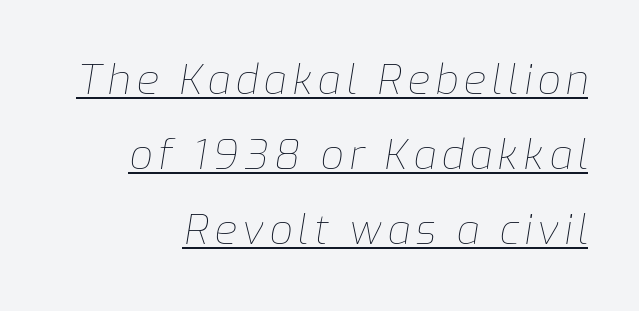
{"italic": "yes", "lean": "right", "slant_degrees": 9, "bold": "no", "weight": "thin", "width": "normal", "stroke_contrast": "low", "x_height": "medium", "monospaced": "no", "underline": "yes", "align": "right", "line_spacing_ratio": 1.83, "glyph_px": 41}
